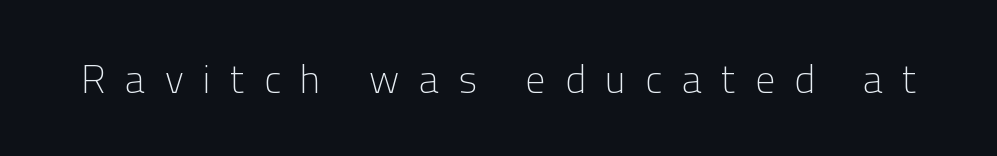
{"serif": "no", "italic": "no", "bold": "no", "weight": "light", "width": "normal", "stroke_contrast": "low", "x_height": "medium", "monospaced": "no", "underline": "no", "letter_spacing": "wide", "letter_spacing_em": 0.49, "glyph_px": 40}
